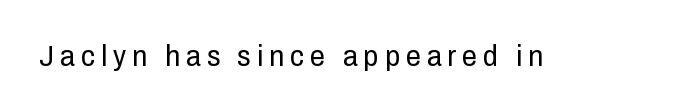
{"serif": "no", "italic": "no", "bold": "no", "weight": "regular", "width": "condensed", "stroke_contrast": "low", "x_height": "medium", "monospaced": "no", "underline": "no", "letter_spacing": "wide", "letter_spacing_em": 0.2, "glyph_px": 30}
